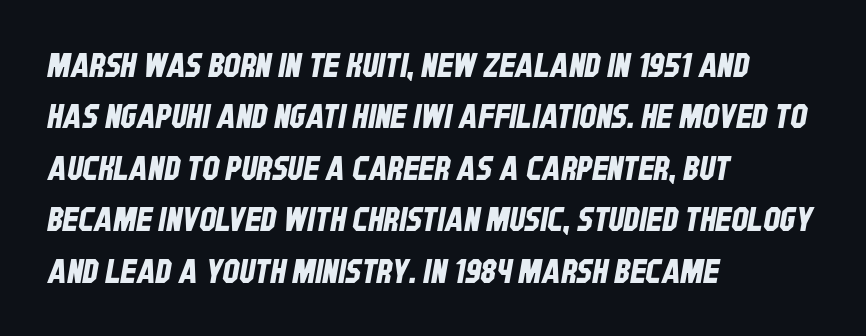
If you drew a ruler down the left edge, every line would touch it. Words float on clear page, feet unadorned. One glance says typical: line gaps are just what's usual. What kind of face is this? One without serifs — a sans.
